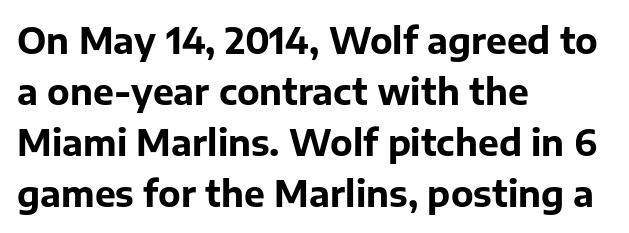
{"serif": "no", "italic": "no", "bold": "yes", "weight": "bold", "width": "normal", "stroke_contrast": "low", "x_height": "medium", "monospaced": "no", "underline": "no", "align": "left", "line_spacing": "normal", "line_spacing_ratio": 1.46, "letter_spacing": "normal", "letter_spacing_em": 0.0, "glyph_px": 35}
